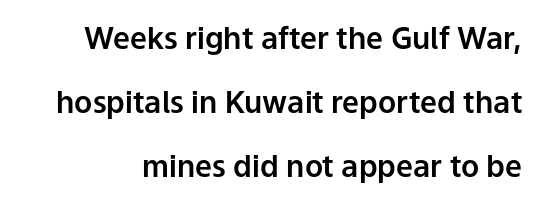
Q: Is the text italic (slanted)? A: No, it is upright.
Q: Is the typeface a serif or a sans-serif typeface? A: Sans-serif.
Q: Is the text underlined? A: No.
Q: Is the spacing between letters normal or unusually wide? A: Normal.
Q: Is the spacing between lines tight, normal or loose? A: Loose.
Q: Width (condensed, normal, or wide)? A: Normal.
Q: Stroke contrast? A: Low.
Q: x-height? A: Medium.
Q: Monospaced? A: No.
